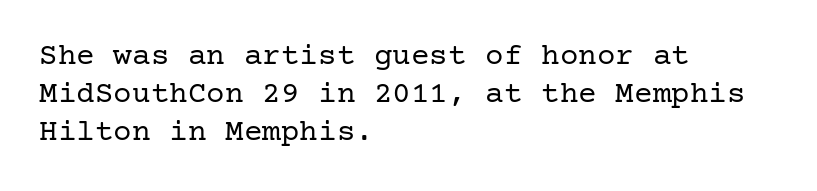
The space directly below the letters is spotless. Each stroke keeps to a modest, everyday thickness or less. This sample uses an upright cut, with every glyph sitting square on the baseline. Regarding serifs, this sample has them. All the whitespace from short lines collects on the right. Standard letterfit; no display-style spreading of the glyphs.
